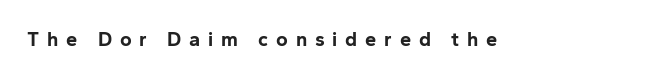
{"italic": "no", "bold": "yes", "underline": "no", "letter_spacing": "wide", "letter_spacing_em": 0.39, "glyph_px": 20}
